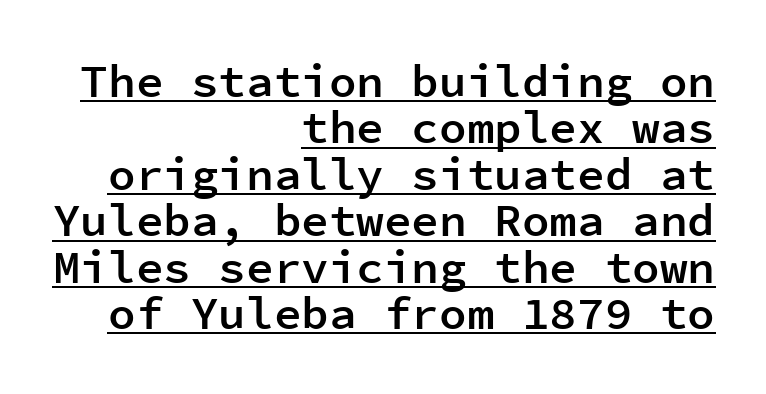
{"serif": "no", "italic": "no", "bold": "semi", "weight": "semibold", "width": "normal", "stroke_contrast": "low", "x_height": "medium", "monospaced": "yes", "underline": "yes", "align": "right", "line_spacing": "tight", "line_spacing_ratio": 1.01, "letter_spacing": "normal", "letter_spacing_em": 0.0, "glyph_px": 46}
